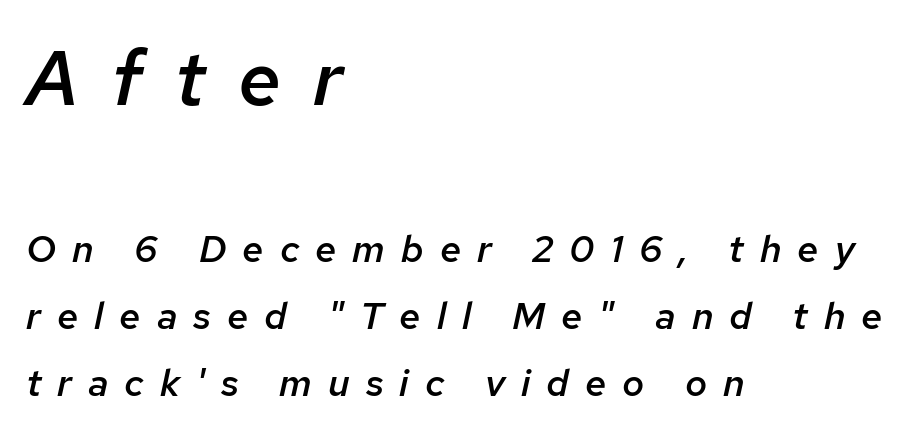
These lines are set flush left with a ragged right edge. Whoever set this made the first block the dominant, larger element. Looks like regular typesetting: each glyph gets only the width it needs. Just letters on the line, the space beneath them empty. Rendered with sloped, italic letterforms.
